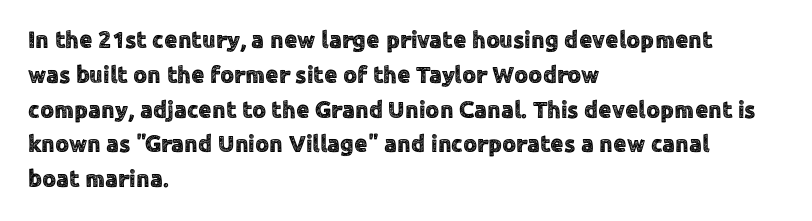
Q: Is the text italic (slanted)? A: No, it is upright.
Q: Is the text underlined? A: No.
Q: How is the paragraph aligned? A: Left-aligned.
Q: Is the spacing between letters normal or unusually wide? A: Normal.
Q: Is the spacing between lines tight, normal or loose? A: Normal.
